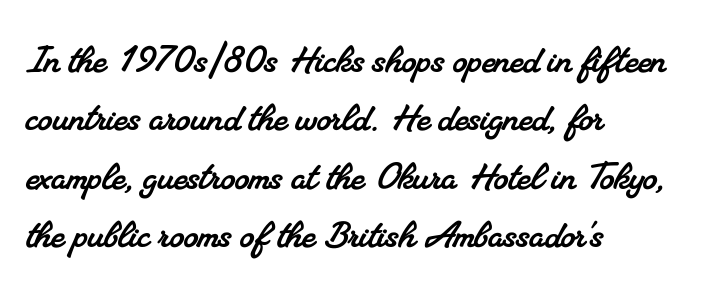
Q: Is the typeface a serif or a sans-serif typeface? A: Serif.
Q: Is the text underlined? A: No.
Q: How is the paragraph aligned? A: Left-aligned.
Q: Is the spacing between letters normal or unusually wide? A: Normal.
Q: Is the spacing between lines tight, normal or loose? A: Normal.
Q: Width (condensed, normal, or wide)? A: Normal.
Q: Stroke contrast? A: Medium.
Q: x-height? A: Small.
Q: Monospaced? A: No.
